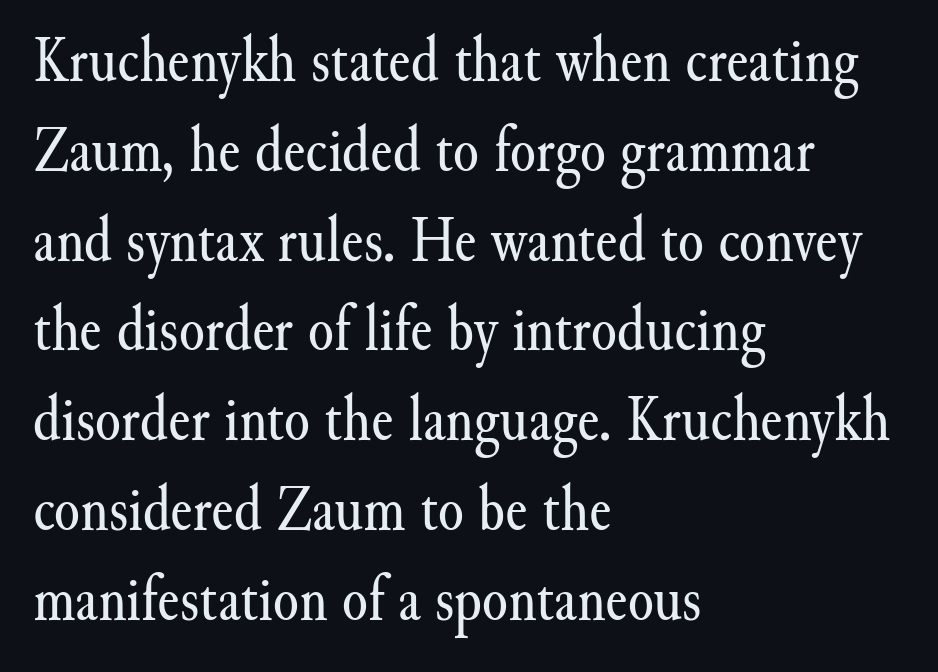
{"serif": "yes", "italic": "no", "bold": "no", "weight": "regular", "width": "normal", "stroke_contrast": "medium", "x_height": "small", "monospaced": "no", "underline": "no", "align": "left", "line_spacing": "normal", "line_spacing_ratio": 1.36, "letter_spacing": "normal", "letter_spacing_em": 0.0, "glyph_px": 66}
